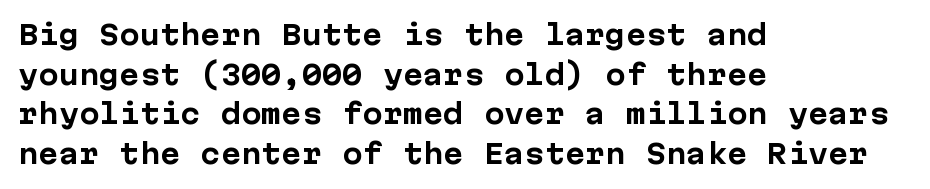
{"italic": "no", "bold": "yes", "underline": "no", "align": "left", "line_spacing": "normal", "line_spacing_ratio": 1.47, "letter_spacing": "normal", "letter_spacing_em": 0.0, "glyph_px": 27}
